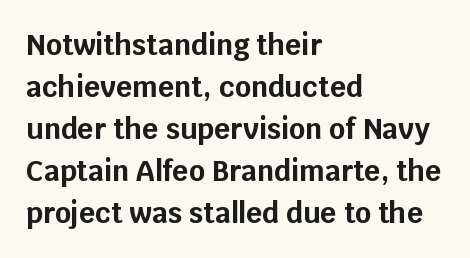
{"serif": "no", "italic": "no", "bold": "yes", "weight": "bold", "width": "normal", "stroke_contrast": "low", "x_height": "large", "monospaced": "no", "underline": "no", "align": "left", "line_spacing": "normal", "line_spacing_ratio": 1.5, "letter_spacing": "normal", "letter_spacing_em": 0.0, "glyph_px": 28}
